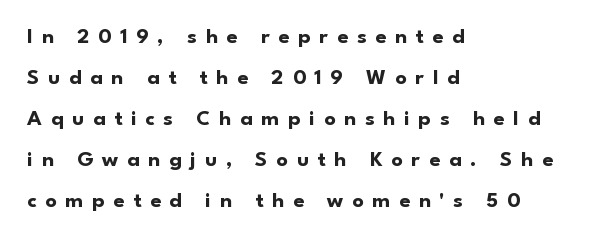
The image shows 22 px bold type, upright; set left-aligned, line spacing 1.86x, unusually wide letter spacing (+0.4 em), not underlined.
